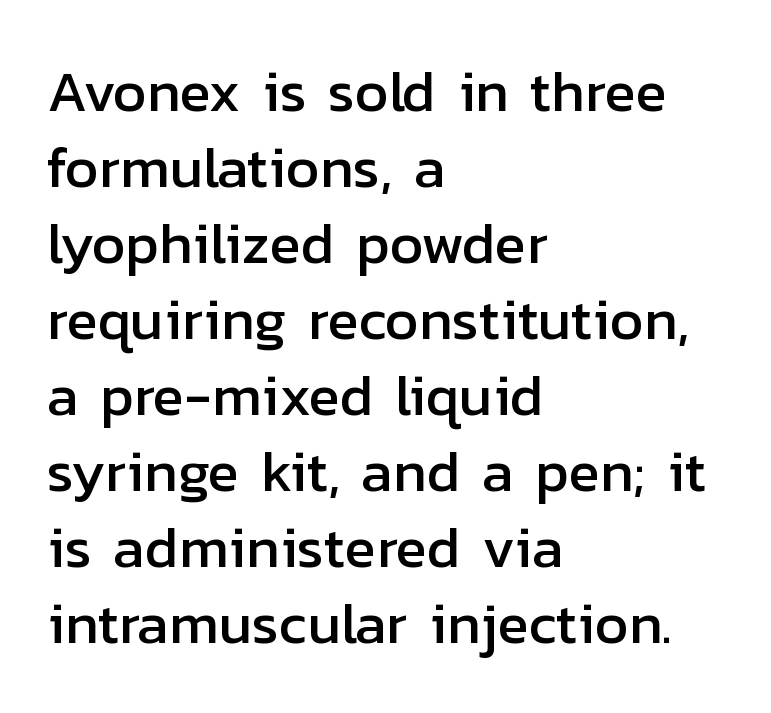
{"serif": "no", "italic": "no", "width": "normal", "stroke_contrast": "low", "x_height": "medium", "monospaced": "no", "underline": "no", "align": "left", "line_spacing": "normal", "line_spacing_ratio": 1.31, "letter_spacing": "normal", "letter_spacing_em": 0.0, "glyph_px": 58}
